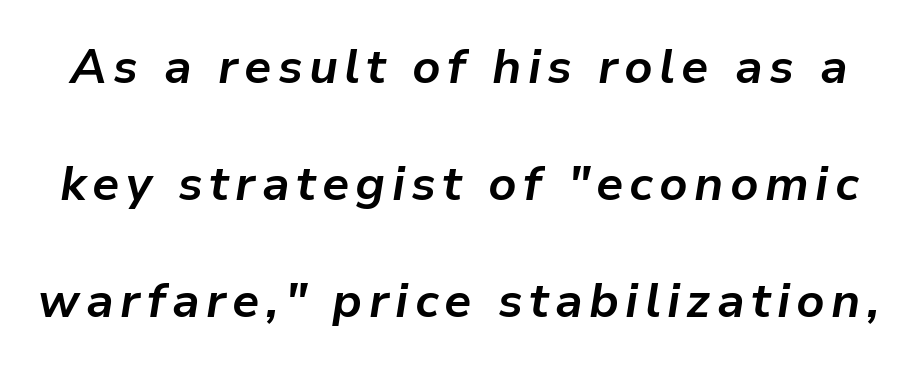
{"italic": "yes", "lean": "right", "slant_degrees": 9, "bold": "yes", "weight": "bold", "width": "normal", "stroke_contrast": "low", "x_height": "medium", "monospaced": "no", "underline": "no", "line_spacing": "loose", "line_spacing_ratio": 2.44, "glyph_px": 48}
